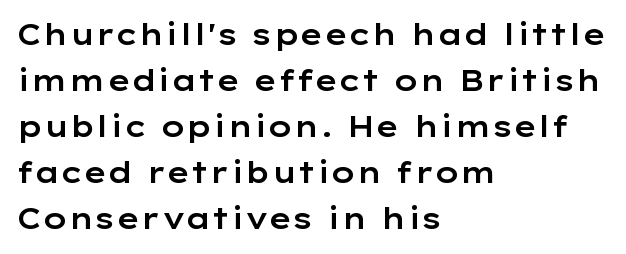
{"serif": "no", "italic": "no", "width": "wide", "stroke_contrast": "low", "x_height": "medium", "monospaced": "no", "underline": "no", "align": "left", "line_spacing": "normal", "line_spacing_ratio": 1.59, "letter_spacing": "normal", "letter_spacing_em": 0.0, "glyph_px": 29}
